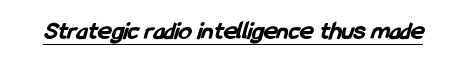
The image shows 26 px bold type; set normal letter spacing, underlined.
